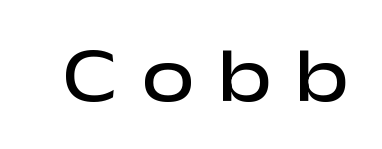
The designer went with a sans here, leaving each stem footless. These words are printed semibold, heavier than regular yet not bold. Do the letters lean? They stand straight. Has an underline been added? It has not. You could not count columns in this text — the font is proportionally spaced. The tracking reads as deliberately expanded to a designer's eye.
